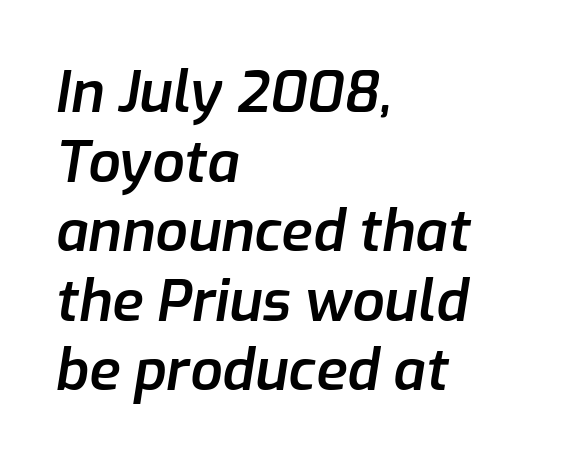
The image shows 57 px semibold type, italic (leaning right); set left-aligned, line spacing 1.22x, normal letter spacing, not underlined; low stroke contrast and a medium x-height.
